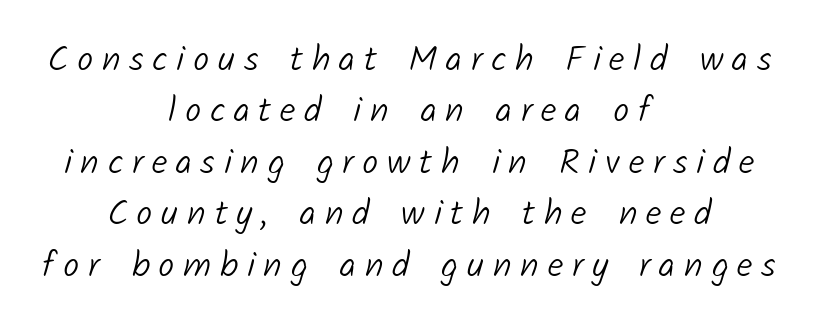
The letters advance in unequal steps, a hallmark of proportional type. Does the leading feel generous? No, just average. No letter is thick-stroked: the sample isn't bold. Students, note that the glyphs here are deliberately spaced far apart. Nope, no serifs anywhere on these letters. Both edges are ragged and mirror each other, which tells us the setting is centered.
